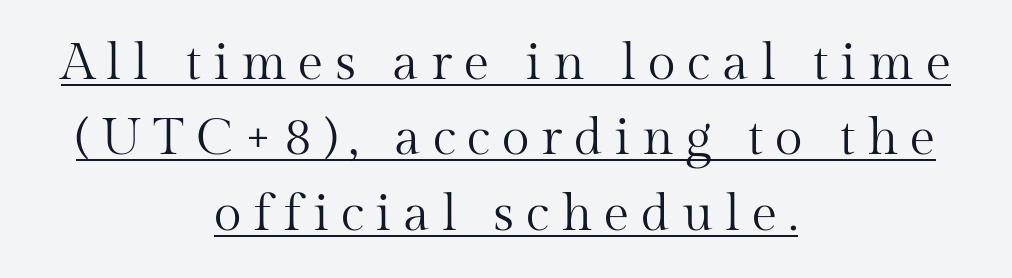
Q: Is the text bold? A: No.
Q: Is the text italic (slanted)? A: No, it is upright.
Q: Is the typeface a serif or a sans-serif typeface? A: Serif.
Q: Is the text underlined? A: Yes.
Q: How is the paragraph aligned? A: Centered.
Q: Is the spacing between letters normal or unusually wide? A: Unusually wide.
Q: Is the spacing between lines tight, normal or loose? A: Normal.
Q: Width (condensed, normal, or wide)? A: Normal.
Q: Stroke contrast? A: Medium.
Q: x-height? A: Medium.
Q: Monospaced? A: No.
